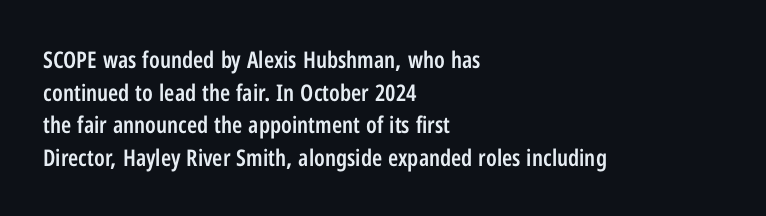
Q: Is the text bold? A: Semi-bold.
Q: Is the text italic (slanted)? A: No, it is upright.
Q: Is the text underlined? A: No.
Q: How is the paragraph aligned? A: Left-aligned.
Q: Is the spacing between letters normal or unusually wide? A: Normal.
Q: Is the spacing between lines tight, normal or loose? A: Normal.
